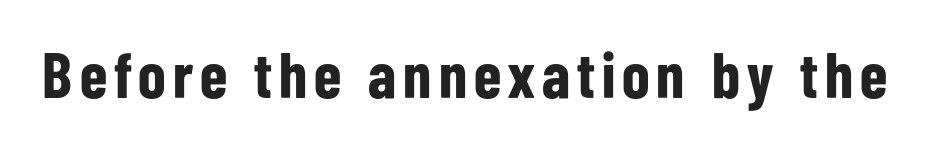
Q: Is the text bold? A: Yes.
Q: Is the text italic (slanted)? A: No, it is upright.
Q: Is the typeface a serif or a sans-serif typeface? A: Sans-serif.
Q: Is the text underlined? A: No.
Q: Width (condensed, normal, or wide)? A: Condensed.
Q: Stroke contrast? A: Low.
Q: x-height? A: Medium.
Q: Monospaced? A: No.
